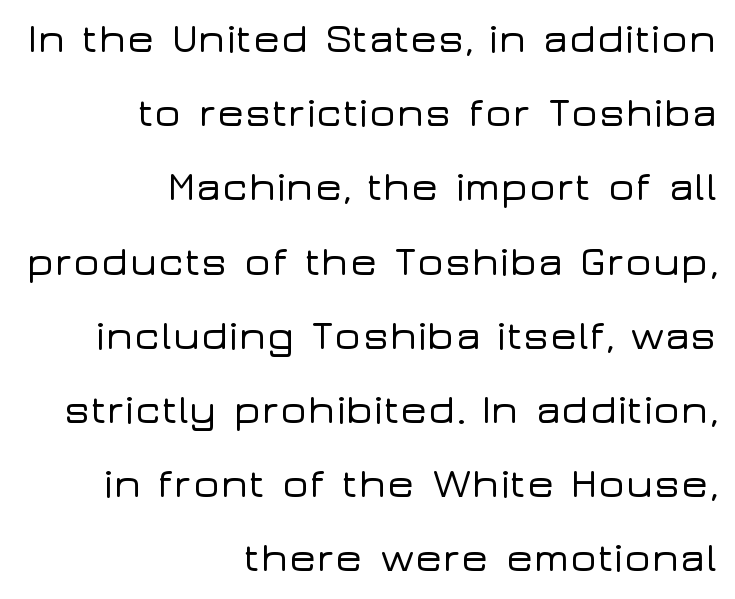
{"serif": "no", "italic": "no", "width": "wide", "stroke_contrast": "low", "x_height": "medium", "monospaced": "no", "underline": "no", "align": "right", "line_spacing_ratio": 1.81, "letter_spacing": "normal", "letter_spacing_em": 0.0, "glyph_px": 41}
